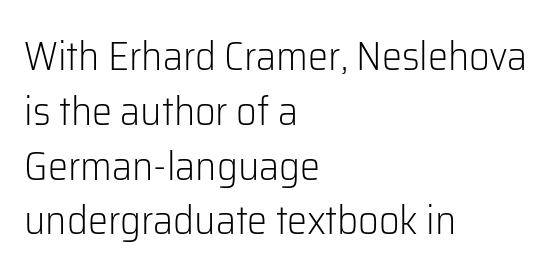
Upright lettering throughout. Unmarked baselines from the first word to the last. Is this a fixed-width face? No — the glyphs have proportional, varying widths. The type is set solid horizontally, with unmodified tracking.
